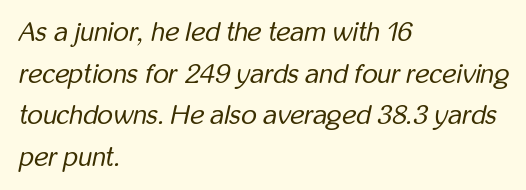
The image shows 27 px text type, italic (leaning right); set left-aligned, normal line spacing (1.54x), normal letter spacing, not underlined.
